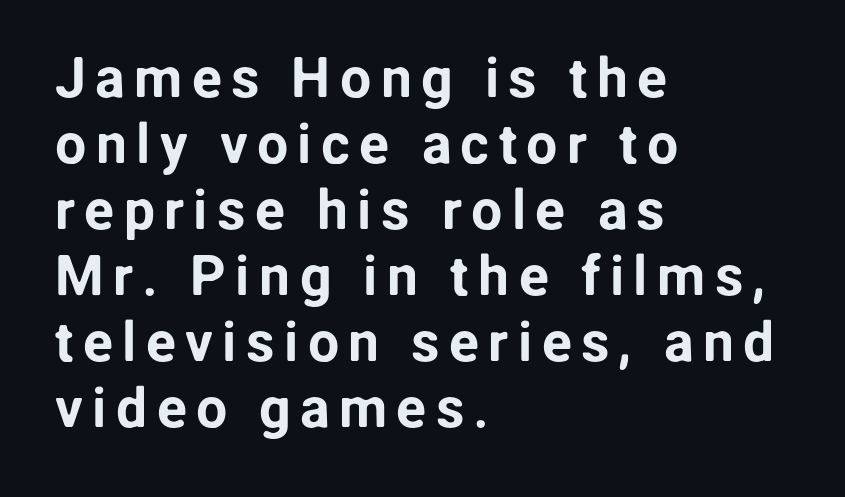
Lines of text with bare space underneath. Character widths vary here, with narrow letters taking less room than wide ones. The rendering anchors every line to the left-hand side. The axis of the letterforms is exactly vertical.
